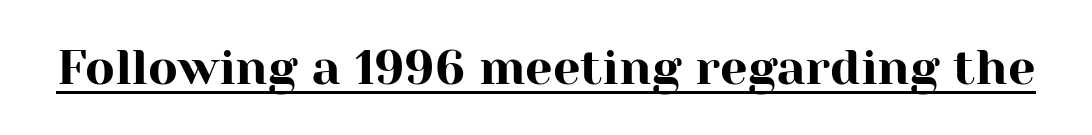
The image shows 49 px serif type, upright; set normal letter spacing, underlined; high stroke contrast and a medium x-height.
